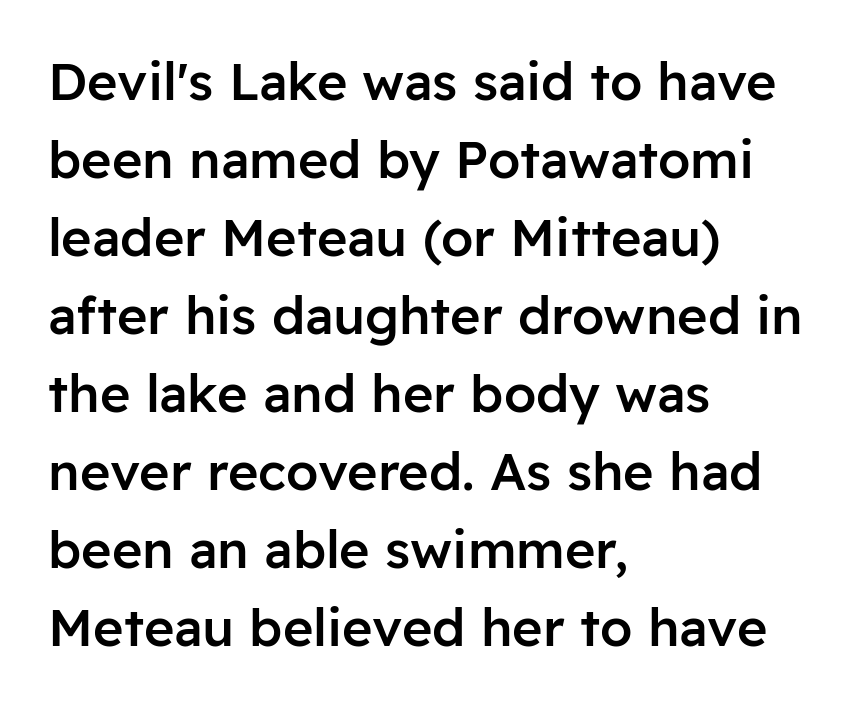
Q: Is the text bold? A: Semi-bold.
Q: Is the text italic (slanted)? A: No, it is upright.
Q: Is the typeface a serif or a sans-serif typeface? A: Sans-serif.
Q: Is the text underlined? A: No.
Q: How is the paragraph aligned? A: Left-aligned.
Q: Is the spacing between letters normal or unusually wide? A: Normal.
Q: Is the spacing between lines tight, normal or loose? A: Normal.
Q: Width (condensed, normal, or wide)? A: Normal.
Q: Stroke contrast? A: Low.
Q: x-height? A: Medium.
Q: Monospaced? A: No.
